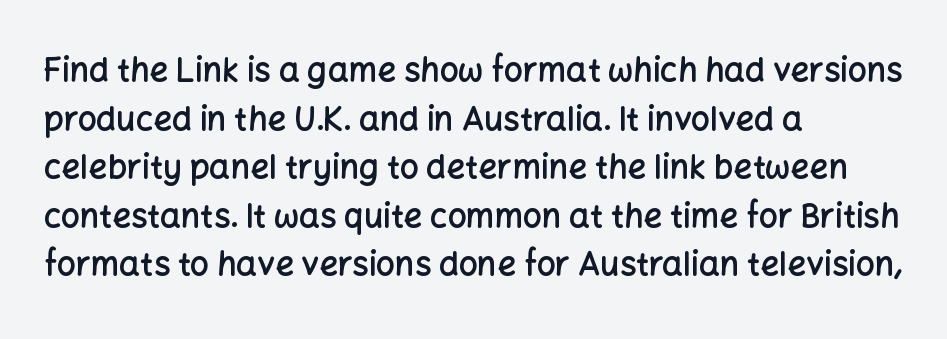
{"serif": "no", "italic": "no", "bold": "semi", "weight": "semibold", "width": "normal", "stroke_contrast": "low", "x_height": "medium", "monospaced": "no", "underline": "no", "align": "left", "line_spacing": "normal", "line_spacing_ratio": 1.47, "letter_spacing": "normal", "letter_spacing_em": 0.0, "glyph_px": 33}
